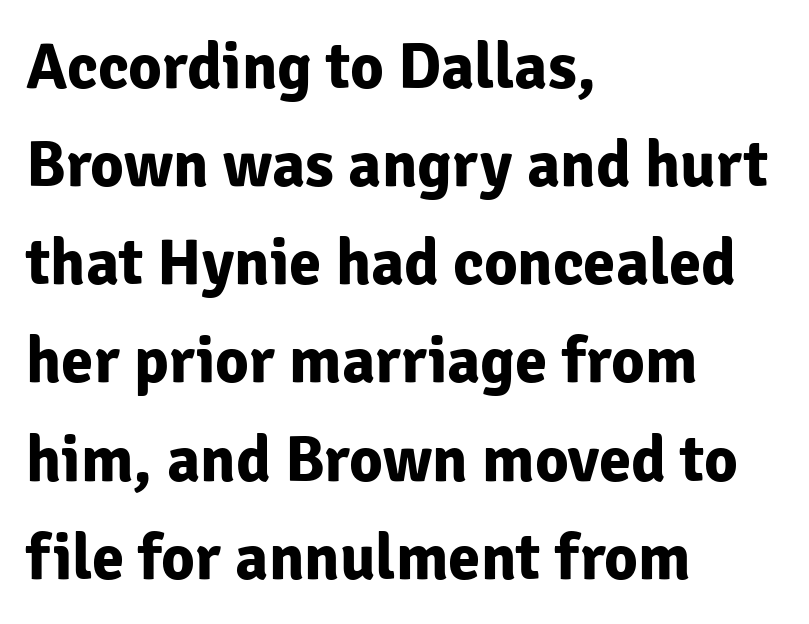
Q: Is the text bold? A: Yes.
Q: Is the text italic (slanted)? A: No, it is upright.
Q: Is the typeface a serif or a sans-serif typeface? A: Sans-serif.
Q: Is the text underlined? A: No.
Q: How is the paragraph aligned? A: Left-aligned.
Q: Is the spacing between letters normal or unusually wide? A: Normal.
Q: Is the spacing between lines tight, normal or loose? A: Normal.
Q: Width (condensed, normal, or wide)? A: Normal.
Q: Stroke contrast? A: Low.
Q: x-height? A: Medium.
Q: Monospaced? A: No.
